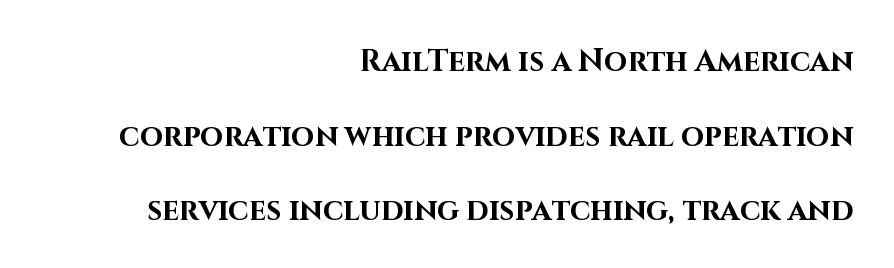
Q: Is the text bold? A: Yes.
Q: Is the text italic (slanted)? A: No, it is upright.
Q: Is the typeface a serif or a sans-serif typeface? A: Sans-serif.
Q: Is the text underlined? A: No.
Q: How is the paragraph aligned? A: Right-aligned.
Q: Is the spacing between letters normal or unusually wide? A: Normal.
Q: Is the spacing between lines tight, normal or loose? A: Loose.
Q: Width (condensed, normal, or wide)? A: Normal.
Q: Stroke contrast? A: High.
Q: x-height? A: Large.
Q: Monospaced? A: No.
